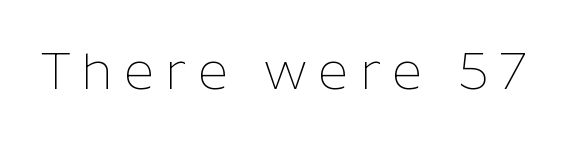
The image shows 52 px thin sans-serif type, upright; set unusually wide letter spacing (+0.22 em), not underlined; low stroke contrast and a medium x-height.
